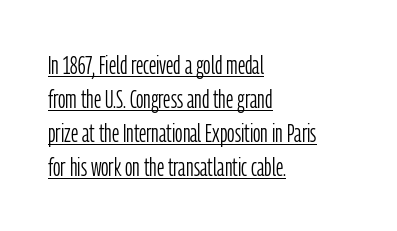
{"italic": "no", "bold": "no", "underline": "yes", "align": "left", "line_spacing": "normal", "line_spacing_ratio": 1.31, "letter_spacing": "normal", "letter_spacing_em": 0.0, "glyph_px": 26}
